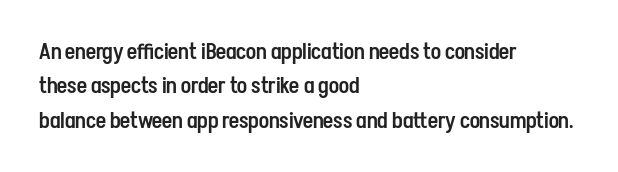
Q: Is the text bold? A: Semi-bold.
Q: Is the text italic (slanted)? A: No, it is upright.
Q: Is the text underlined? A: No.
Q: How is the paragraph aligned? A: Left-aligned.
Q: Is the spacing between letters normal or unusually wide? A: Normal.
Q: Is the spacing between lines tight, normal or loose? A: Normal.
